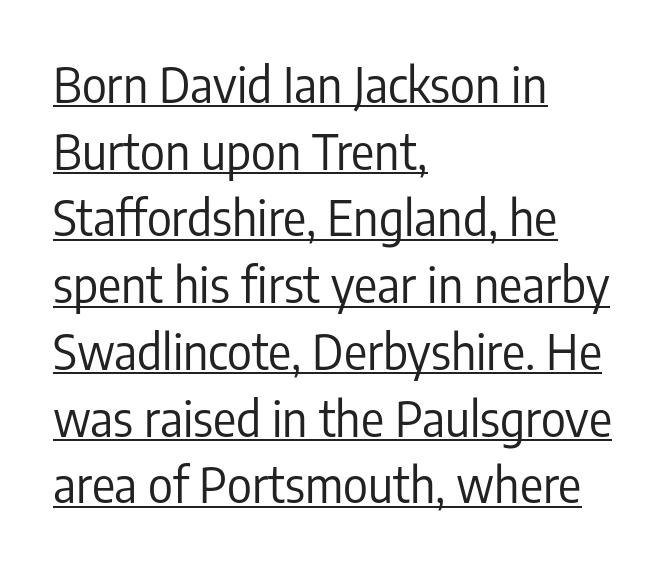
This sample has the flowing, uneven cadence of proportional lettering. Between one letter and the next there's only the usual sliver of space. The lettering holds an erect, upright posture throughout. Where is the straight margin? On the left.
